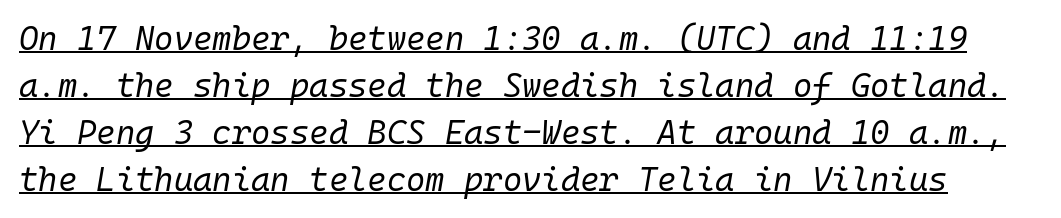
A typesetter would call this monospace, since all characters share one set width. The lettering is marked with a stroke running underneath it. Characters follow at the spacing the type designer built in. Tall strokes in this sample are angled rather than plumb.
